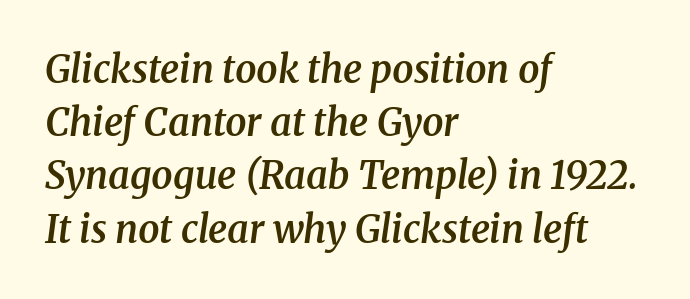
{"serif": "yes", "italic": "yes", "lean": "right", "slant_degrees": 8, "bold": "semi", "weight": "semibold", "width": "normal", "stroke_contrast": "medium", "x_height": "medium", "monospaced": "no", "underline": "no", "align": "left", "line_spacing": "normal", "line_spacing_ratio": 1.4, "letter_spacing": "normal", "letter_spacing_em": 0.0, "glyph_px": 38}
